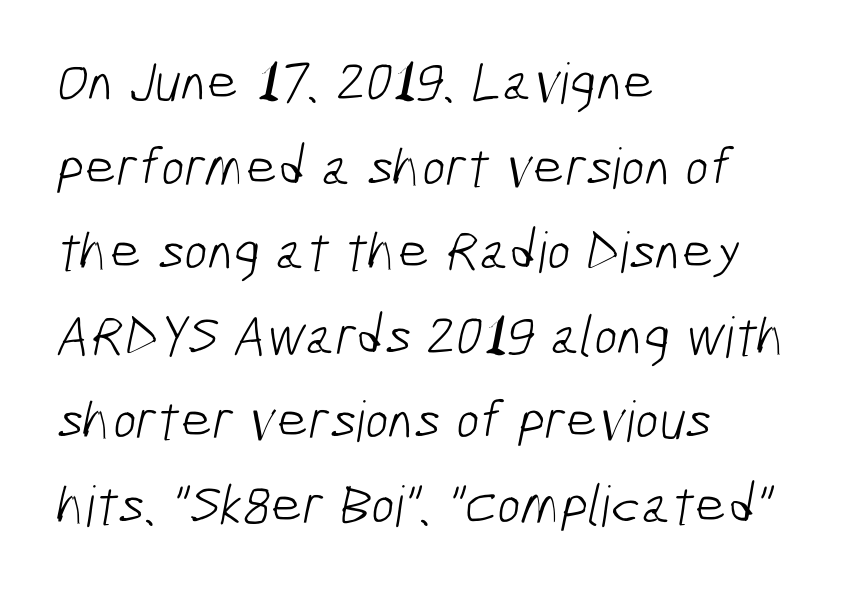
Q: Is the text bold? A: No.
Q: Is the typeface a serif or a sans-serif typeface? A: Sans-serif.
Q: Is the text underlined? A: No.
Q: How is the paragraph aligned? A: Left-aligned.
Q: Is the spacing between letters normal or unusually wide? A: Normal.
Q: Is the spacing between lines tight, normal or loose? A: Normal.
Q: Width (condensed, normal, or wide)? A: Condensed.
Q: Stroke contrast? A: Low.
Q: x-height? A: Medium.
Q: Monospaced? A: No.
